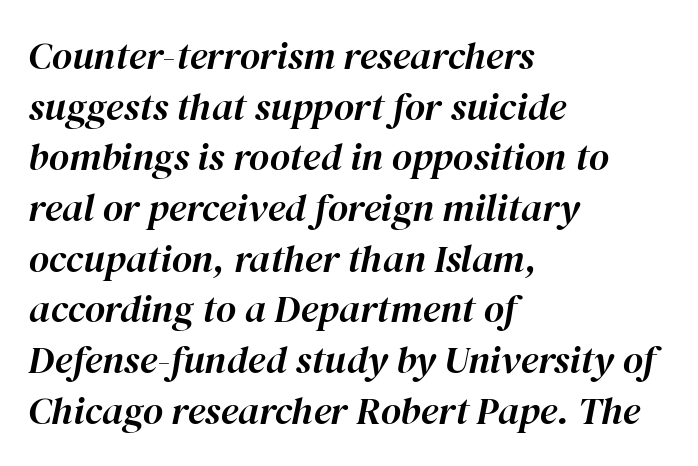
{"italic": "yes", "lean": "right", "slant_degrees": 12, "width": "normal", "stroke_contrast": "high", "x_height": "medium", "monospaced": "no", "underline": "no", "align": "left", "line_spacing": "normal", "line_spacing_ratio": 1.3, "letter_spacing": "normal", "letter_spacing_em": 0.0, "glyph_px": 39}
